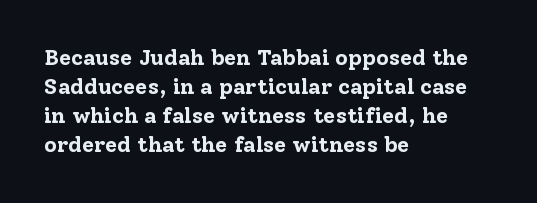
The image shows 22 px bold type, upright; set left-aligned, normal line spacing (1.32x), normal letter spacing, not underlined.
